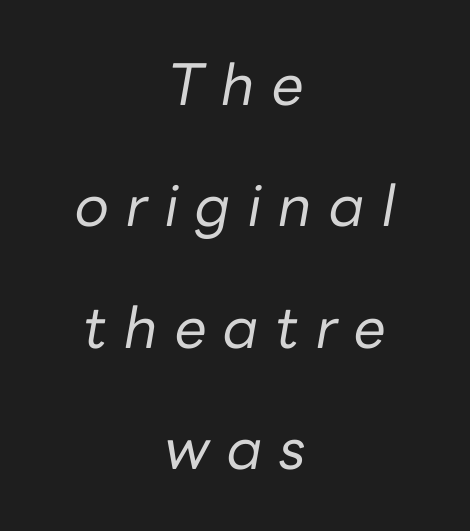
Visually the block forms a symmetrical silhouette, jagged on both flanks. Observe the wide spacing: letters keep a clear distance from each other. Does the leading feel generous? Absolutely, it's lavish. Here the designer chose a conventional face with non-uniform glyph widths. Italic: yes, the glyphs are oblique. The characters are drawn with everyday or finer stroke widths.
